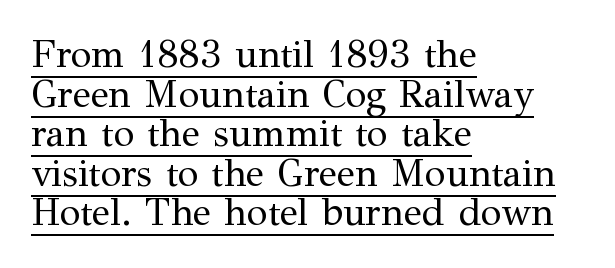
{"serif": "yes", "italic": "no", "bold": "no", "weight": "regular", "width": "normal", "stroke_contrast": "medium", "x_height": "medium", "monospaced": "no", "underline": "yes", "align": "left", "line_spacing": "tight", "line_spacing_ratio": 1.04, "letter_spacing": "normal", "letter_spacing_em": 0.0, "glyph_px": 38}
